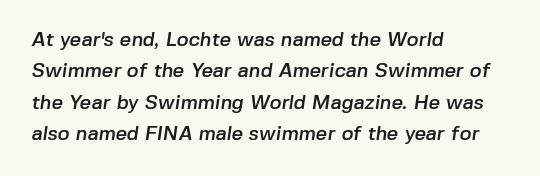
The image shows 20 px text type; set left-aligned, normal line spacing (1.57x), normal letter spacing, not underlined.
